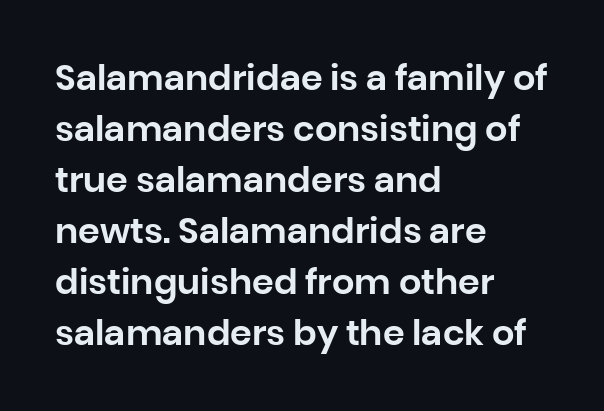
{"serif": "no", "italic": "no", "width": "normal", "stroke_contrast": "low", "x_height": "large", "monospaced": "no", "underline": "no", "align": "left", "line_spacing": "normal", "line_spacing_ratio": 1.46, "letter_spacing": "normal", "letter_spacing_em": 0.0, "glyph_px": 35}
